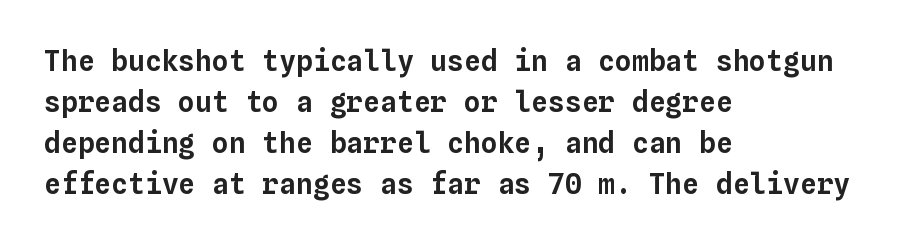
The image shows 28 px text type, upright, monospaced; set left-aligned, normal line spacing (1.47x), normal letter spacing, not underlined; low stroke contrast and a medium x-height.
